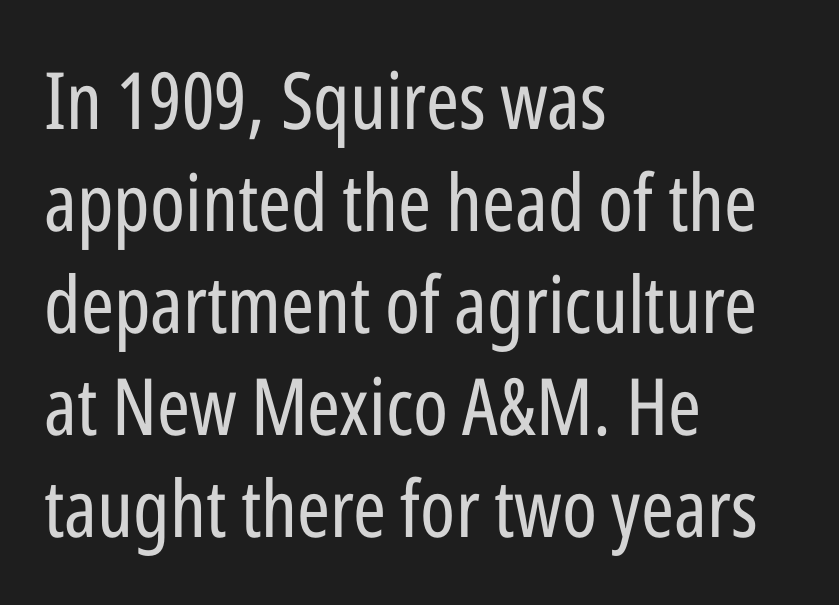
The image shows 79 px regular-weight, condensed sans-serif type, upright; set left-aligned, normal line spacing (1.29x), normal letter spacing, not underlined; low stroke contrast and a medium x-height.
